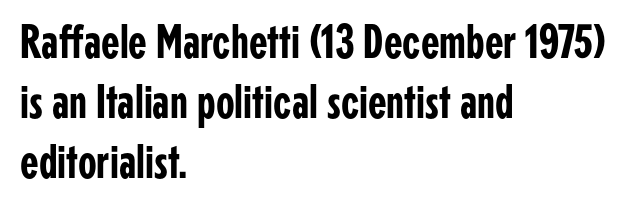
The image shows 48 px condensed sans-serif type, upright; set left-aligned, normal line spacing (1.25x), normal letter spacing, not underlined; low stroke contrast and a medium x-height.
